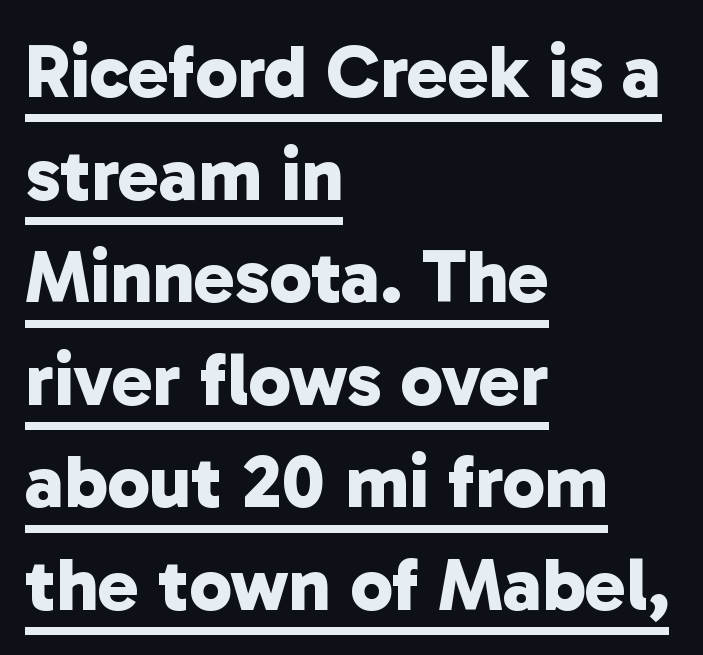
Q: Is the text bold? A: Yes.
Q: Is the typeface a serif or a sans-serif typeface? A: Sans-serif.
Q: Is the text underlined? A: Yes.
Q: How is the paragraph aligned? A: Left-aligned.
Q: Is the spacing between letters normal or unusually wide? A: Normal.
Q: Is the spacing between lines tight, normal or loose? A: Normal.
Q: Width (condensed, normal, or wide)? A: Normal.
Q: Stroke contrast? A: Low.
Q: x-height? A: Medium.
Q: Monospaced? A: No.
